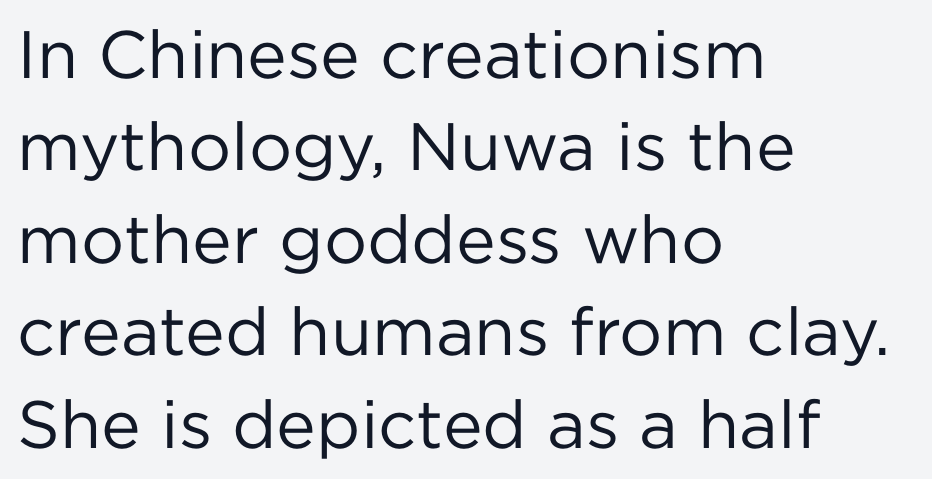
Is there much room between lines? A standard amount, neither cramped nor airy. A clean baseline with only descenders dipping below it. Character widths vary here, with narrow letters taking less room than wide ones. In terms of posture, this sample is upright.
